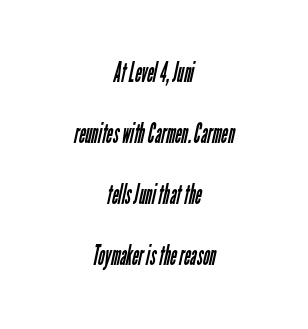
The image shows 28 px regular-weight, condensed sans-serif type; set centered, loose line spacing (2.18x), normal letter spacing, not underlined; low stroke contrast and a medium x-height.
